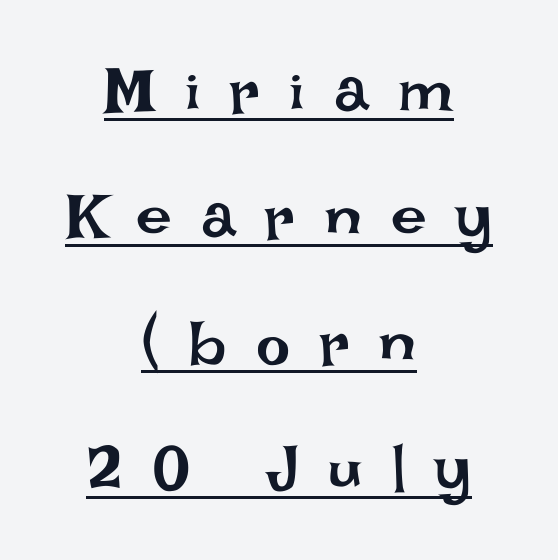
Weight class: somewhere from thin through regular. The paragraph shown floats in the horizontal middle. Leading: increased. Caption: expanded tracking, letters set apart. Ordinary non-slanted type is in use.
